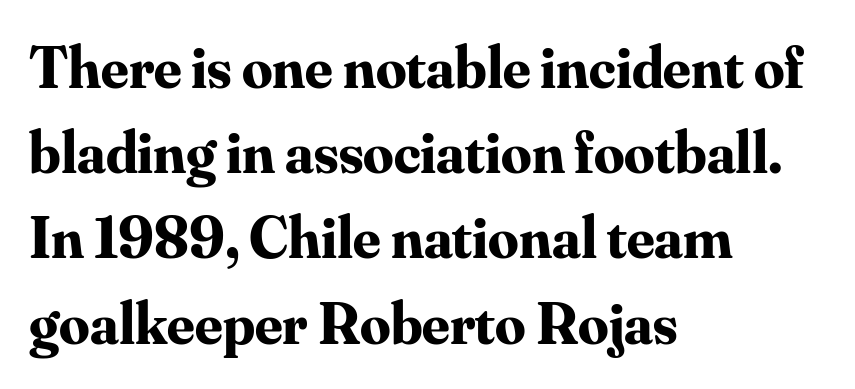
Q: Is the text bold? A: Yes.
Q: Is the text italic (slanted)? A: No, it is upright.
Q: Is the typeface a serif or a sans-serif typeface? A: Serif.
Q: Is the text underlined? A: No.
Q: How is the paragraph aligned? A: Left-aligned.
Q: Is the spacing between letters normal or unusually wide? A: Normal.
Q: Is the spacing between lines tight, normal or loose? A: Normal.
Q: Width (condensed, normal, or wide)? A: Normal.
Q: Stroke contrast? A: Medium.
Q: x-height? A: Small.
Q: Monospaced? A: No.
